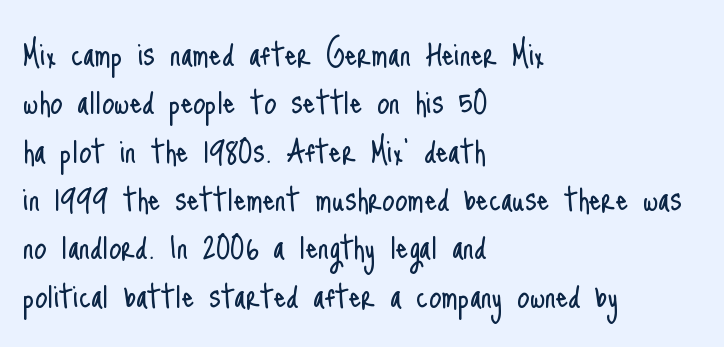
Q: Is the text bold? A: No.
Q: Is the text italic (slanted)? A: No, it is upright.
Q: Is the typeface a serif or a sans-serif typeface? A: Sans-serif.
Q: Is the text underlined? A: No.
Q: How is the paragraph aligned? A: Left-aligned.
Q: Is the spacing between letters normal or unusually wide? A: Normal.
Q: Width (condensed, normal, or wide)? A: Condensed.
Q: Stroke contrast? A: Low.
Q: x-height? A: Small.
Q: Monospaced? A: No.
